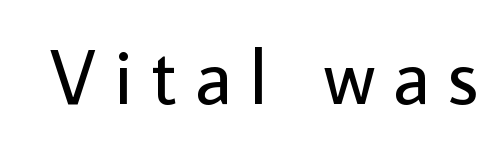
This is the regular roman posture of the typeface. The rendering inserts visible extra space after every character. Unbolded letterforms with no extra heft. Each row of text sits above clean, open space. Do the characters align in a grid? No, the font is proportional.
